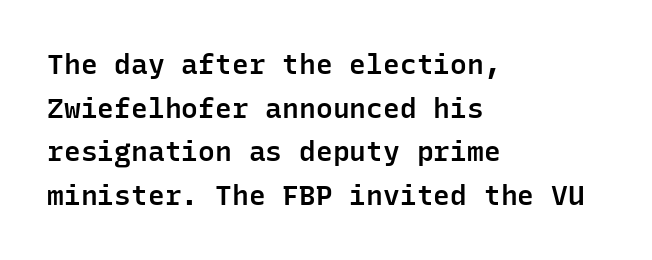
Q: Is the text bold? A: Semi-bold.
Q: Is the text italic (slanted)? A: No, it is upright.
Q: Is the typeface a serif or a sans-serif typeface? A: Sans-serif.
Q: Is the text underlined? A: No.
Q: How is the paragraph aligned? A: Left-aligned.
Q: Is the spacing between letters normal or unusually wide? A: Normal.
Q: Is the spacing between lines tight, normal or loose? A: Normal.
Q: Width (condensed, normal, or wide)? A: Normal.
Q: Stroke contrast? A: Low.
Q: x-height? A: Medium.
Q: Monospaced? A: Yes.
